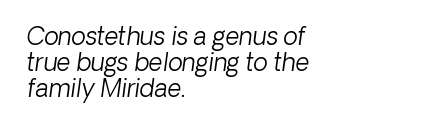
{"italic": "yes", "lean": "right", "slant_degrees": 8, "bold": "no", "underline": "no", "align": "left", "line_spacing": "tight", "line_spacing_ratio": 1.09, "letter_spacing": "normal", "letter_spacing_em": 0.0, "glyph_px": 24}
